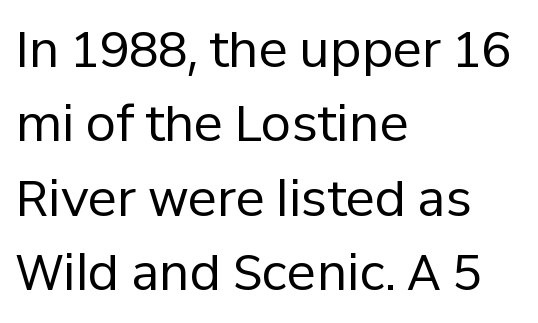
Q: Is the text bold? A: No.
Q: Is the text italic (slanted)? A: No, it is upright.
Q: Is the typeface a serif or a sans-serif typeface? A: Sans-serif.
Q: Is the text underlined? A: No.
Q: How is the paragraph aligned? A: Left-aligned.
Q: Is the spacing between letters normal or unusually wide? A: Normal.
Q: Is the spacing between lines tight, normal or loose? A: Normal.
Q: Width (condensed, normal, or wide)? A: Normal.
Q: Stroke contrast? A: Low.
Q: x-height? A: Medium.
Q: Monospaced? A: No.
